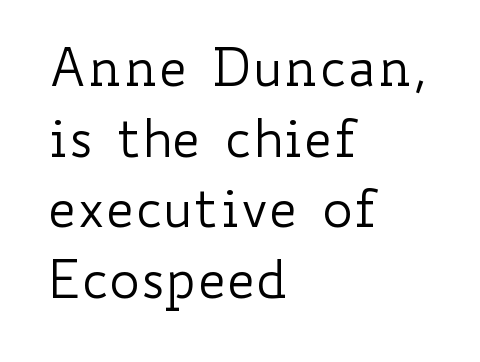
{"italic": "no", "bold": "no", "weight": "regular", "width": "wide", "stroke_contrast": "low", "x_height": "small", "monospaced": "no", "underline": "no", "align": "left", "line_spacing": "normal", "line_spacing_ratio": 1.36, "letter_spacing": "normal", "letter_spacing_em": 0.0, "glyph_px": 52}
